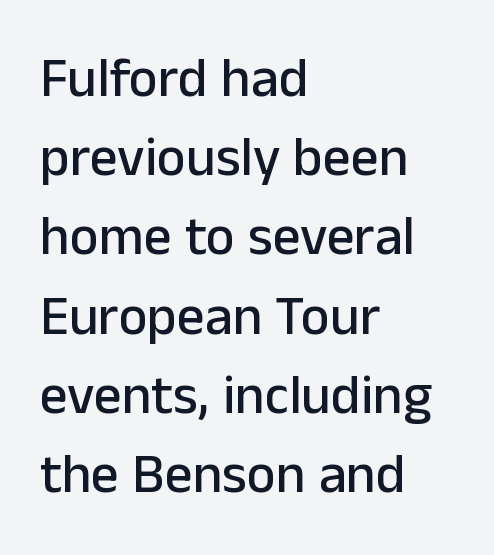
The image shows 55 px sans-serif type, upright; set left-aligned, normal line spacing (1.44x), normal letter spacing, not underlined; low stroke contrast and a medium x-height.
